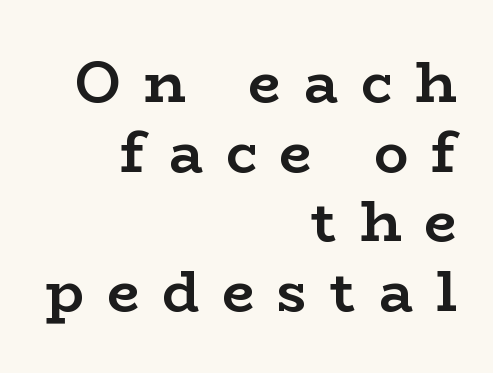
{"serif": "yes", "italic": "no", "bold": "yes", "weight": "semibold", "width": "wide", "stroke_contrast": "low", "x_height": "medium", "monospaced": "no", "underline": "no", "align": "right", "line_spacing_ratio": 1.22, "letter_spacing": "wide", "letter_spacing_em": 0.4, "glyph_px": 57}
